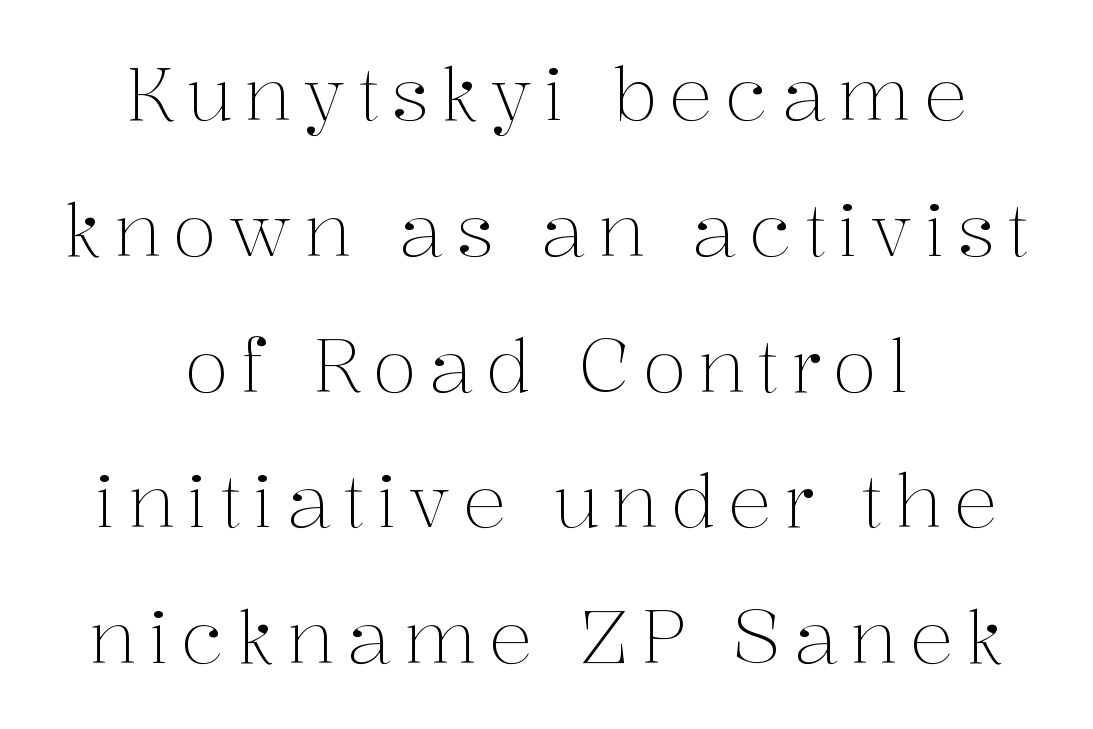
{"serif": "yes", "italic": "no", "bold": "no", "weight": "light", "width": "normal", "stroke_contrast": "medium", "x_height": "medium", "monospaced": "no", "underline": "no", "align": "center", "line_spacing_ratio": 1.86, "glyph_px": 73}
